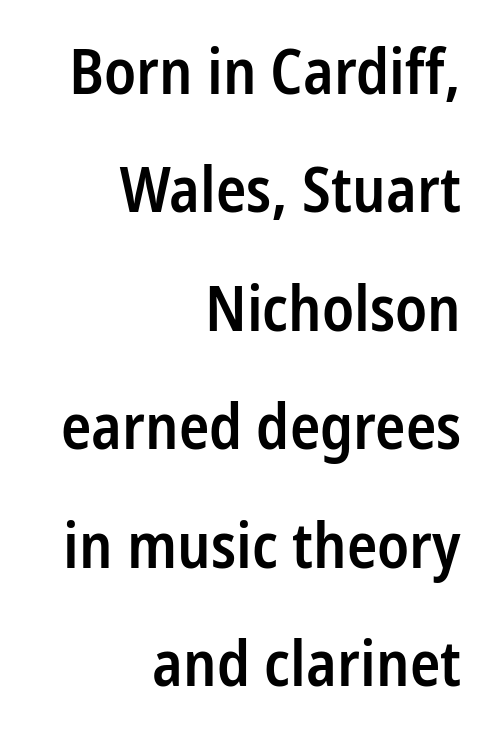
{"serif": "no", "italic": "no", "bold": "semi", "weight": "semibold", "width": "condensed", "stroke_contrast": "low", "x_height": "medium", "monospaced": "no", "underline": "no", "align": "right", "line_spacing_ratio": 1.88, "letter_spacing": "normal", "letter_spacing_em": 0.0, "glyph_px": 63}
